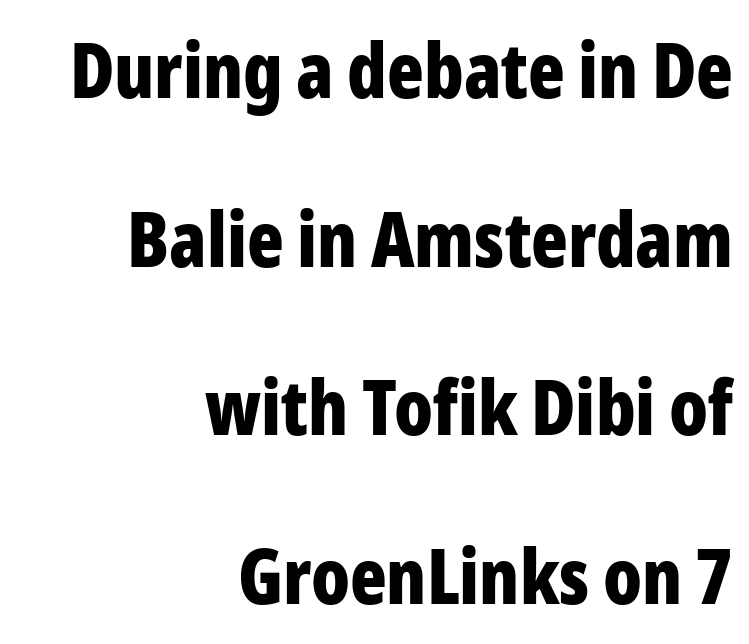
The image shows 76 px bold, condensed sans-serif type, upright; set right-aligned, loose line spacing (2.22x), normal letter spacing, not underlined; low stroke contrast and a medium x-height.
